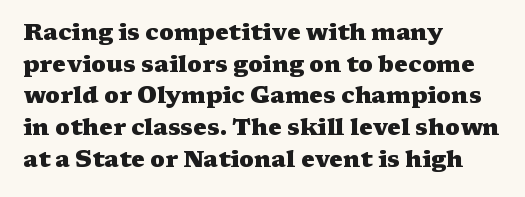
{"italic": "no", "bold": "yes", "underline": "no", "align": "left", "line_spacing": "normal", "line_spacing_ratio": 1.38, "letter_spacing": "normal", "letter_spacing_em": 0.0, "glyph_px": 23}
